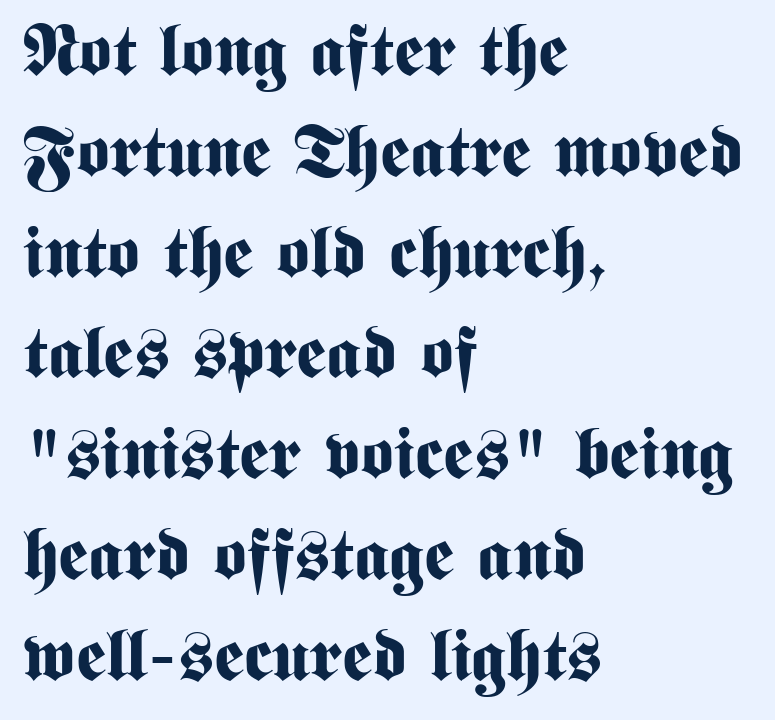
Q: Is the text bold? A: Yes.
Q: Is the text italic (slanted)? A: No, it is upright.
Q: Is the typeface a serif or a sans-serif typeface? A: Sans-serif.
Q: Is the text underlined? A: No.
Q: How is the paragraph aligned? A: Left-aligned.
Q: Is the spacing between letters normal or unusually wide? A: Normal.
Q: Is the spacing between lines tight, normal or loose? A: Normal.
Q: Width (condensed, normal, or wide)? A: Condensed.
Q: Stroke contrast? A: Medium.
Q: x-height? A: Medium.
Q: Monospaced? A: No.
